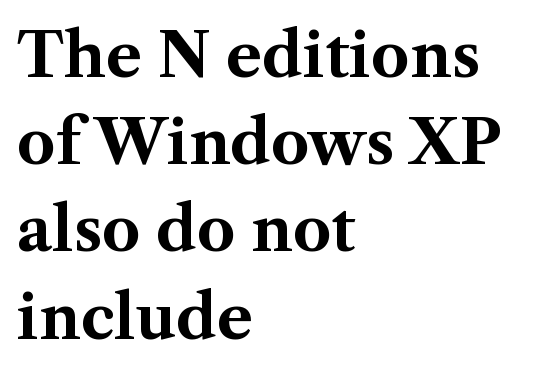
Q: Is the text bold? A: Yes.
Q: Is the text italic (slanted)? A: No, it is upright.
Q: Is the typeface a serif or a sans-serif typeface? A: Serif.
Q: Is the text underlined? A: No.
Q: How is the paragraph aligned? A: Left-aligned.
Q: Is the spacing between letters normal or unusually wide? A: Normal.
Q: Is the spacing between lines tight, normal or loose? A: Normal.
Q: Width (condensed, normal, or wide)? A: Normal.
Q: Stroke contrast? A: Medium.
Q: x-height? A: Medium.
Q: Monospaced? A: No.
